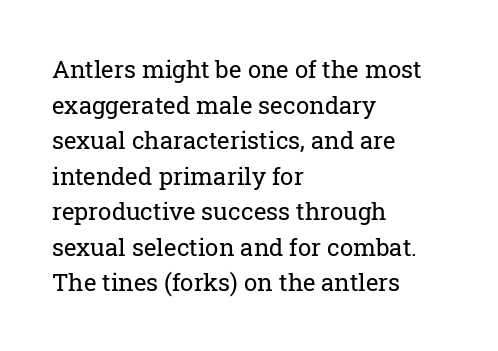
{"italic": "no", "bold": "no", "underline": "no", "align": "left", "line_spacing": "normal", "line_spacing_ratio": 1.48, "letter_spacing": "normal", "letter_spacing_em": 0.0, "glyph_px": 24}
